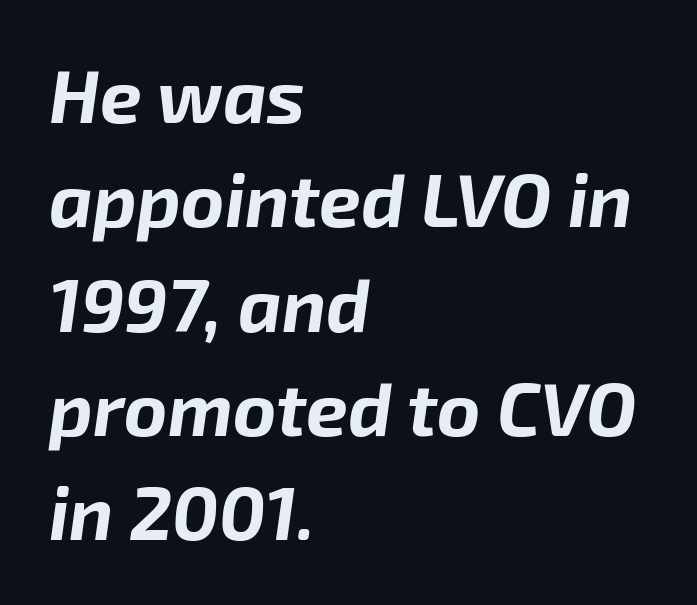
Q: Is the text bold? A: Yes.
Q: Is the text italic (slanted)? A: Yes, it leans right by about 8 degrees.
Q: Is the text underlined? A: No.
Q: How is the paragraph aligned? A: Left-aligned.
Q: Is the spacing between letters normal or unusually wide? A: Normal.
Q: Is the spacing between lines tight, normal or loose? A: Normal.
Q: Width (condensed, normal, or wide)? A: Normal.
Q: Stroke contrast? A: Low.
Q: x-height? A: Medium.
Q: Monospaced? A: No.
